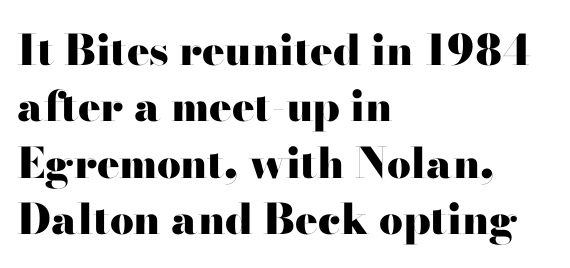
{"serif": "yes", "italic": "no", "bold": "yes", "weight": "heavy", "width": "wide", "stroke_contrast": "high", "x_height": "small", "monospaced": "no", "underline": "no", "align": "left", "line_spacing": "normal", "line_spacing_ratio": 1.34, "letter_spacing": "normal", "letter_spacing_em": 0.0, "glyph_px": 42}
